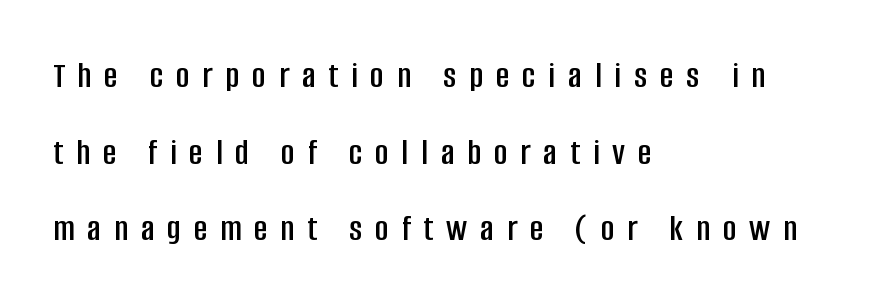
Q: Is the text italic (slanted)? A: No, it is upright.
Q: Is the typeface a serif or a sans-serif typeface? A: Sans-serif.
Q: Is the text underlined? A: No.
Q: How is the paragraph aligned? A: Left-aligned.
Q: Is the spacing between letters normal or unusually wide? A: Unusually wide.
Q: Is the spacing between lines tight, normal or loose? A: Loose.
Q: Width (condensed, normal, or wide)? A: Condensed.
Q: Stroke contrast? A: Low.
Q: x-height? A: Large.
Q: Monospaced? A: No.
